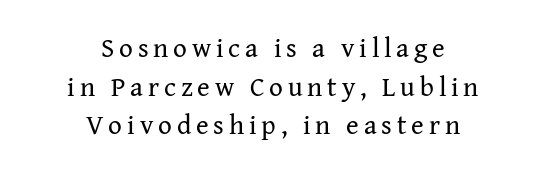
Glance below the letters and you will spot only blank space. A centered setting, common on invitations and titles, is used for this passage. Ordinary non-slanted type is in use. Regular leading. Stems and bowls with no extra thickness — not bold.
